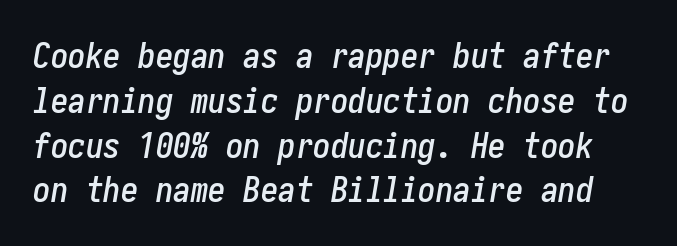
Standard letterfit; no display-style spreading of the glyphs. Yep, that's italic — everything's leaning. Line spacing here is normal. Honestly, there is no underline to notice here at all.
